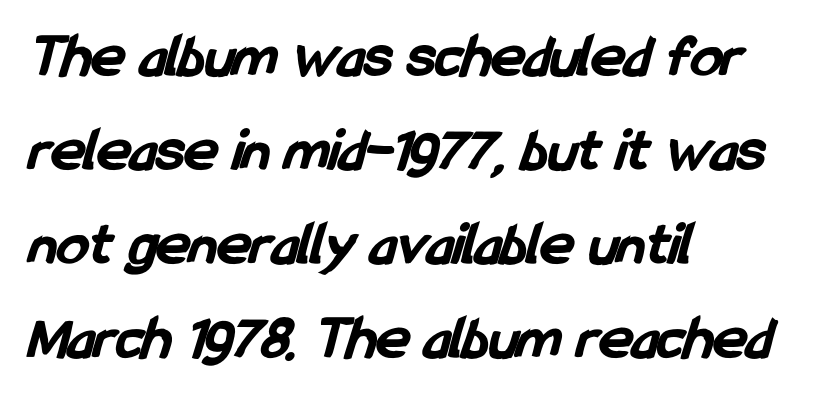
The image shows 63 px bold, condensed sans-serif type; set left-aligned, normal line spacing (1.49x), normal letter spacing, not underlined; low stroke contrast and a medium x-height.
